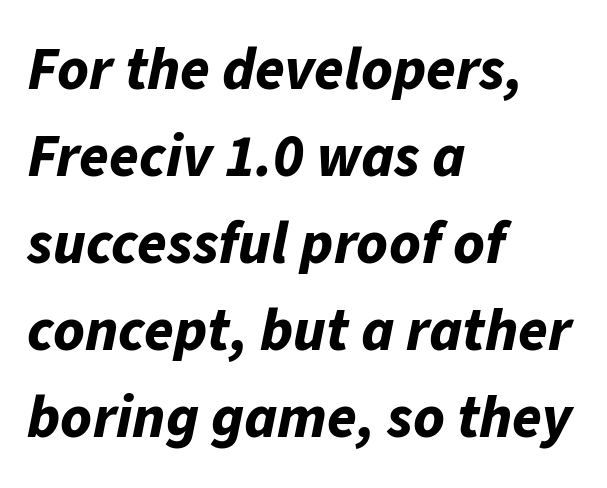
Nothing unusual about the tracking: characters are spaced as the font intends. Notice how the stems are inclined rather than vertical — that's the hallmark of italics. These lines sit exactly where default settings would place them. Is the type bold? Yes — the strokes are clearly thick and heavy. If you drew a ruler down the left edge, every line would touch it.
